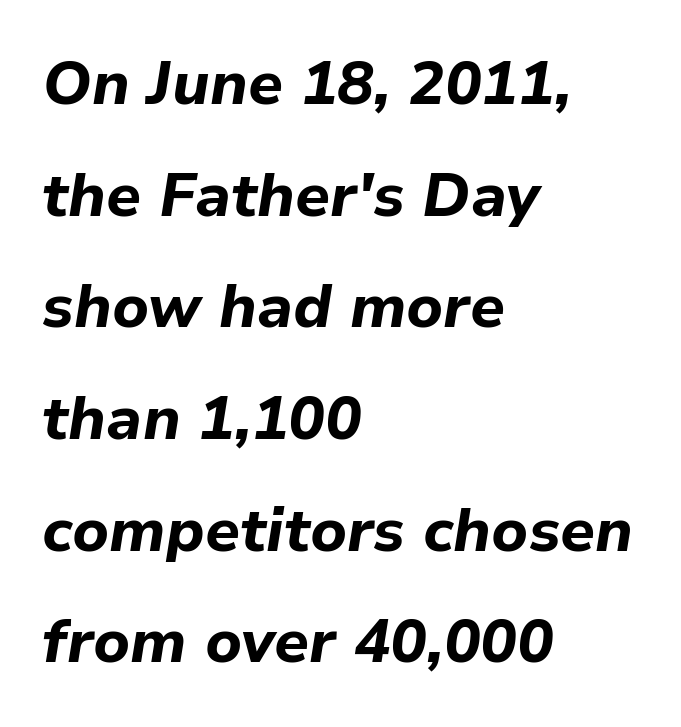
{"italic": "yes", "lean": "right", "slant_degrees": 9, "bold": "yes", "weight": "bold", "width": "normal", "stroke_contrast": "low", "x_height": "medium", "monospaced": "no", "underline": "no", "align": "left", "line_spacing_ratio": 1.83, "letter_spacing": "normal", "letter_spacing_em": 0.0, "glyph_px": 61}
